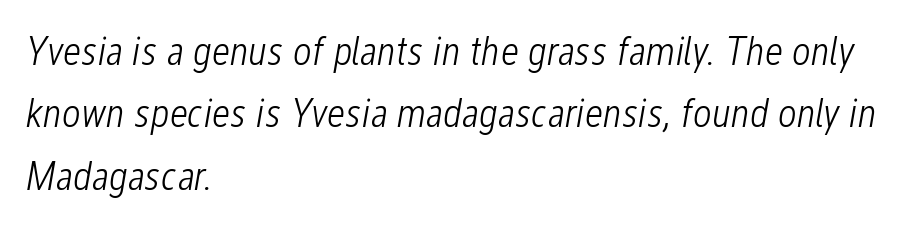
The image shows 41 px light, condensed type, italic (leaning right); set left-aligned, normal line spacing (1.52x), normal letter spacing, not underlined; low stroke contrast and a medium x-height.
